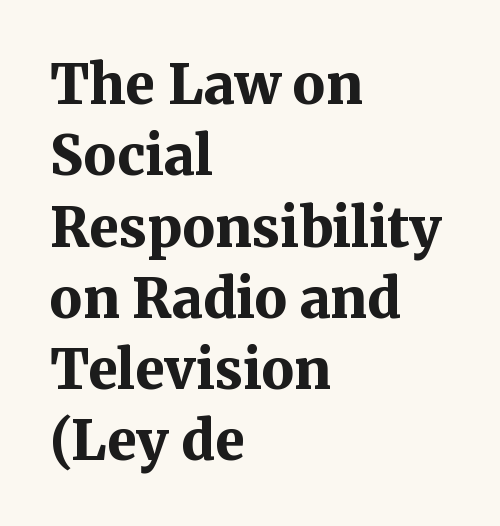
The image shows 54 px bold serif type, upright; set left-aligned, normal line spacing (1.32x), normal letter spacing, not underlined; medium stroke contrast and a medium x-height.
